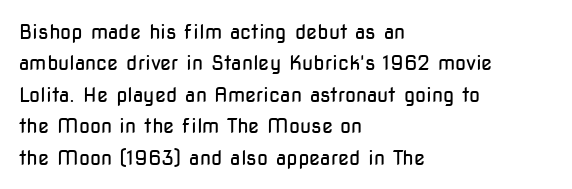
Line spacing here is normal. A typesetter would mark this as roman, not italic. The specimen omits any rule beneath the text block's lines. The rag falls on the right side of this text block. The characters are drawn with everyday or finer stroke widths.
